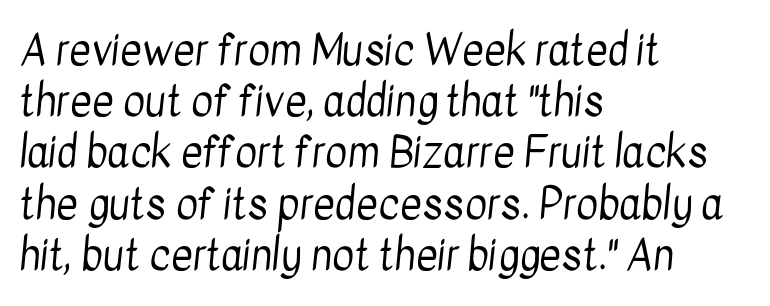
Teacher's note: observe the even left margin — that is flush-left alignment. Look at the tracking — it's just the regular setting, nothing added. The passage shown is typeset with a sans-serif family. This rendering features lettering with no underline. Think standard paragraph weight, or any step lighter than that. Is this a fixed-width face? No — the glyphs have proportional, varying widths.
